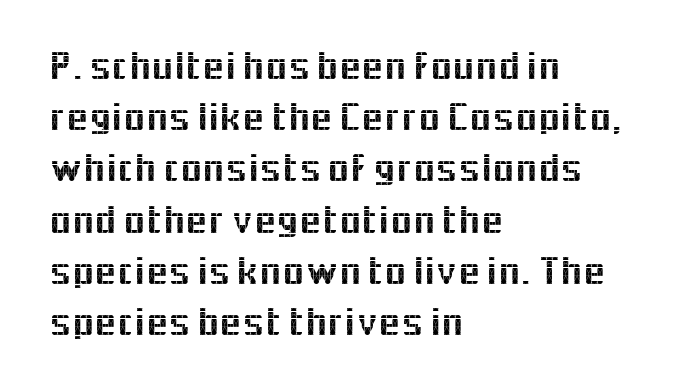
A sans-serif font was chosen for this passage. Here the designer chose a conventional face with non-uniform glyph widths. Each line starts at the same left margin while the right side varies. Any mark beneath the type? The region is blank. Nobody touched the tracking dial on this one. Quick note: not italic, upright.
